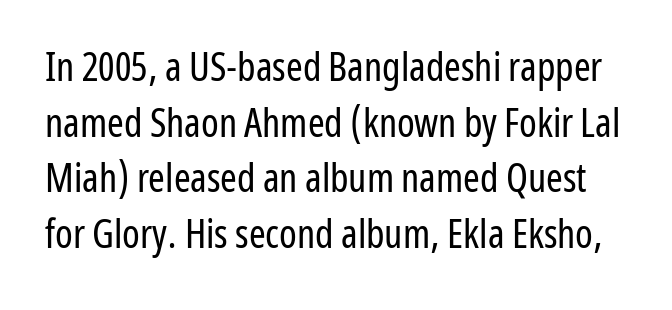
{"serif": "no", "italic": "no", "bold": "no", "weight": "regular", "width": "condensed", "stroke_contrast": "low", "x_height": "medium", "monospaced": "no", "underline": "no", "line_spacing": "normal", "line_spacing_ratio": 1.39, "letter_spacing": "normal", "letter_spacing_em": 0.0, "glyph_px": 40}
